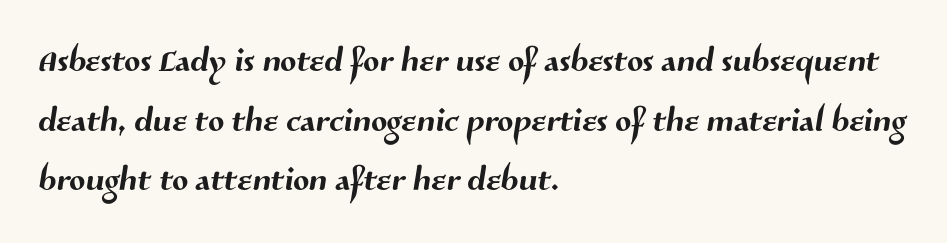
Q: Is the typeface a serif or a sans-serif typeface? A: Sans-serif.
Q: Is the text underlined? A: No.
Q: How is the paragraph aligned? A: Left-aligned.
Q: Is the spacing between letters normal or unusually wide? A: Normal.
Q: Is the spacing between lines tight, normal or loose? A: Normal.
Q: Width (condensed, normal, or wide)? A: Normal.
Q: Stroke contrast? A: Medium.
Q: x-height? A: Medium.
Q: Monospaced? A: No.
